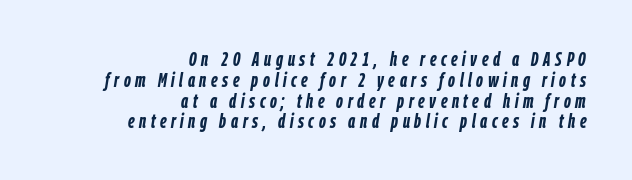
The area under the type is left untouched. The text block is weighted toward the right margin, trailing off unevenly leftward. Whoever set this chose condensed vertical rhythm over breathing room. A full-strength bold gives these letters their thick strokes. Does extra space separate the letters? Yes, quite a lot of it.
